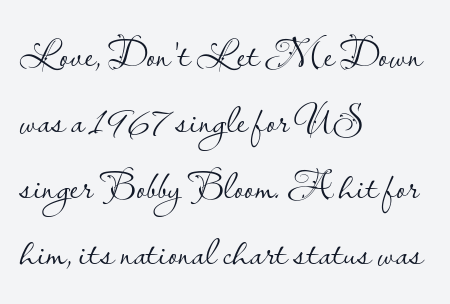
In CSS terms this would be text-align: left. Underline: absent. Letters have the restrained weight of plain body copy at most. The line texture is even and compact thanks to regular tracking.
